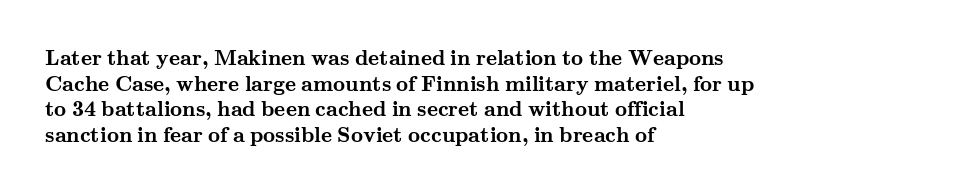
The image shows 21 px bold type, upright; set left-aligned, line spacing 1.22x, normal letter spacing, not underlined.
